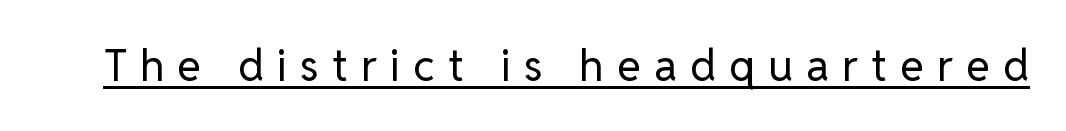
{"serif": "no", "italic": "no", "bold": "no", "weight": "regular", "width": "normal", "stroke_contrast": "low", "x_height": "medium", "monospaced": "no", "underline": "yes", "letter_spacing": "wide", "letter_spacing_em": 0.31, "glyph_px": 43}
